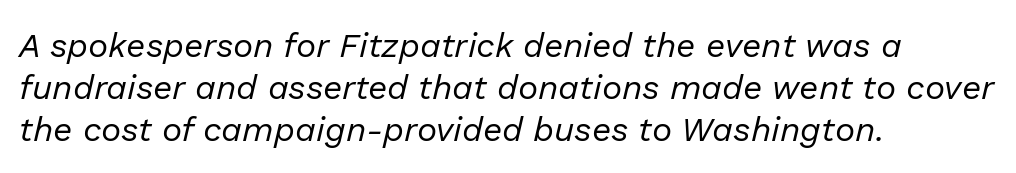
{"italic": "yes", "lean": "right", "slant_degrees": 13, "bold": "no", "weight": "regular", "width": "normal", "stroke_contrast": "low", "x_height": "medium", "monospaced": "no", "underline": "no", "align": "left", "line_spacing_ratio": 1.24, "letter_spacing": "normal", "letter_spacing_em": 0.0, "glyph_px": 34}
